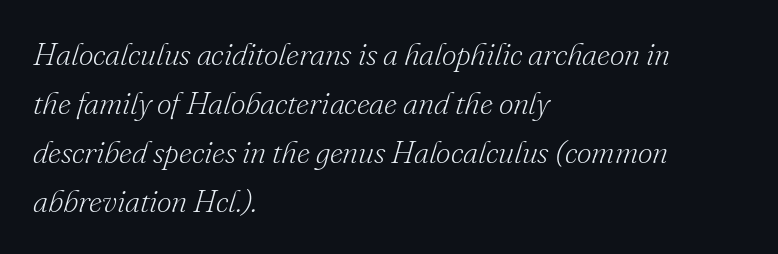
{"serif": "yes", "italic": "yes", "lean": "right", "slant_degrees": 16, "bold": "no", "weight": "light", "width": "normal", "stroke_contrast": "low", "x_height": "small", "monospaced": "no", "underline": "no", "align": "left", "line_spacing": "normal", "line_spacing_ratio": 1.53, "letter_spacing": "normal", "letter_spacing_em": 0.0, "glyph_px": 32}
